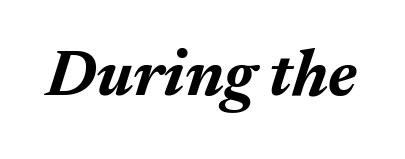
{"italic": "yes", "lean": "right", "slant_degrees": 17, "bold": "yes", "weight": "bold", "width": "normal", "stroke_contrast": "medium", "x_height": "medium", "monospaced": "no", "underline": "no", "letter_spacing": "normal", "letter_spacing_em": 0.0, "glyph_px": 66}
